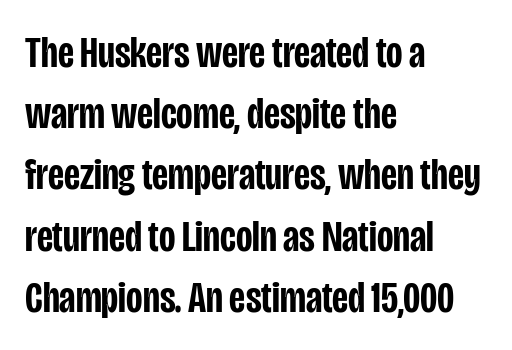
Q: Is the text bold? A: Semi-bold.
Q: Is the text italic (slanted)? A: No, it is upright.
Q: Is the typeface a serif or a sans-serif typeface? A: Sans-serif.
Q: Is the text underlined? A: No.
Q: How is the paragraph aligned? A: Left-aligned.
Q: Is the spacing between letters normal or unusually wide? A: Normal.
Q: Is the spacing between lines tight, normal or loose? A: Normal.
Q: Width (condensed, normal, or wide)? A: Condensed.
Q: Stroke contrast? A: Low.
Q: x-height? A: Large.
Q: Monospaced? A: No.
